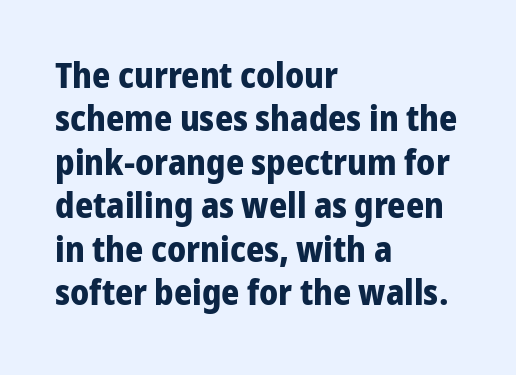
The image shows 35 px bold sans-serif type, upright; set left-aligned, line spacing 1.24x, normal letter spacing, not underlined; low stroke contrast and a medium x-height.
